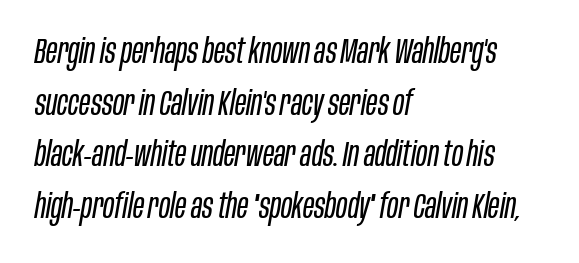
The image shows 34 px regular-weight, condensed type, italic (leaning right); set left-aligned, normal line spacing (1.52x), normal letter spacing, not underlined; low stroke contrast and a large x-height.
